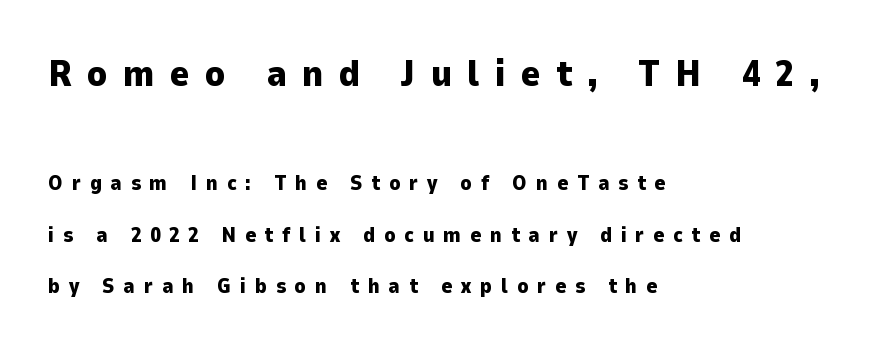
The more generous point size was reserved for the upper chunk. This block would shrink considerably if given ordinary leading; it's expanded now. Chunky letters — that's bold for sure. The tracking jumps out immediately: characters are airy and widely separated. Layout note: lines flush left. Quick note: underline off.
